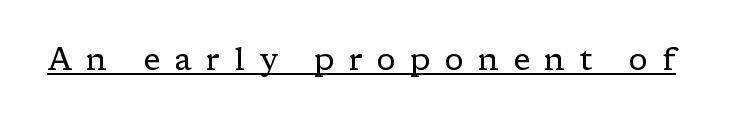
{"serif": "yes", "italic": "no", "bold": "no", "weight": "regular", "width": "wide", "stroke_contrast": "low", "x_height": "medium", "monospaced": "no", "underline": "yes", "letter_spacing": "wide", "letter_spacing_em": 0.48, "glyph_px": 30}
